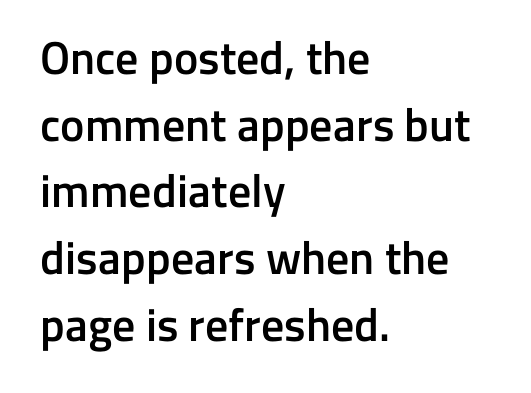
Looks like regular typesetting: each glyph gets only the width it needs. These lines keep a tight, regular rhythm from letter to letter. What's the leading like? Ordinary, nothing unusual. The compositor pushed each line to the left boundary.
